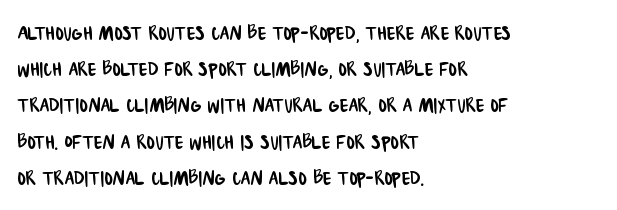
{"underline": "no", "align": "left", "line_spacing": "normal", "line_spacing_ratio": 1.45, "letter_spacing": "normal", "letter_spacing_em": 0.0, "glyph_px": 25}
